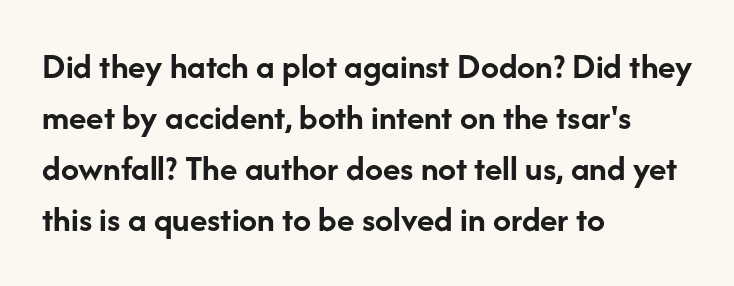
{"serif": "no", "italic": "no", "bold": "yes", "weight": "semibold", "width": "normal", "stroke_contrast": "low", "x_height": "medium", "monospaced": "no", "underline": "no", "align": "left", "line_spacing": "normal", "line_spacing_ratio": 1.42, "letter_spacing": "normal", "letter_spacing_em": 0.0, "glyph_px": 36}
